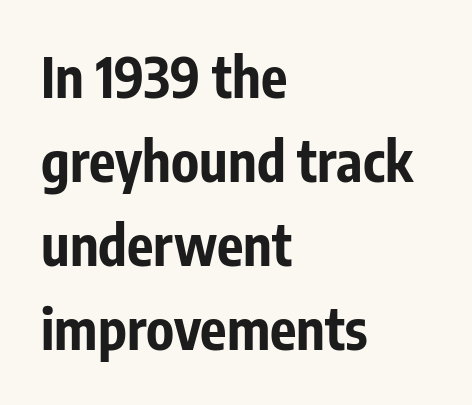
The image shows 55 px bold, condensed sans-serif type, upright; set left-aligned, normal line spacing (1.53x), normal letter spacing, not underlined; low stroke contrast and a medium x-height.
